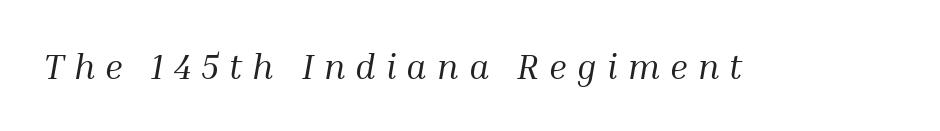
The face used here has a pronounced slope to its letters. Type style note: has serifs. Character widths vary here, with narrow letters taking less room than wide ones. Tracking here is generous; glyphs stand well apart from one another.
